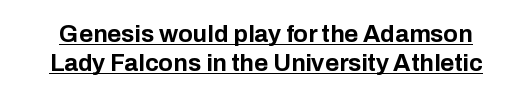
The image shows 24 px bold type, upright; set line spacing 1.19x, normal letter spacing, underlined.
